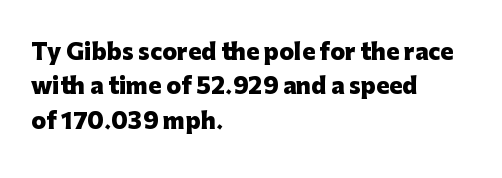
The image shows 22 px bold type, upright; set left-aligned, normal line spacing (1.56x), normal letter spacing, not underlined.
